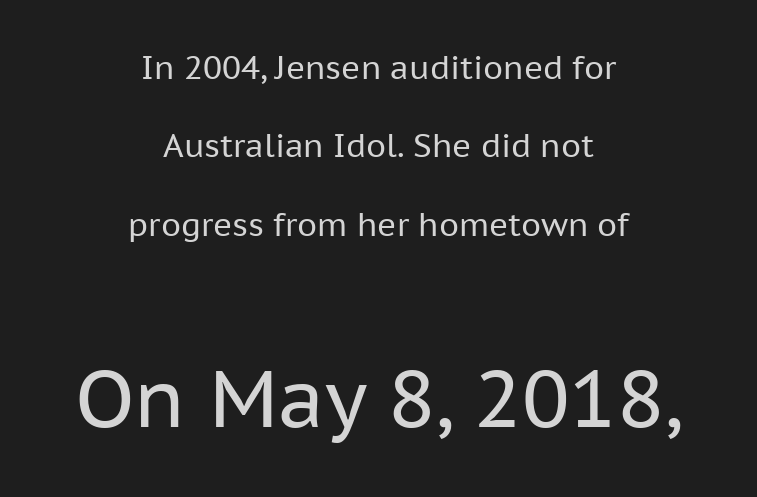
The image shows 80 px regular-weight sans-serif type, upright; set centered, loose line spacing (2.45x), normal letter spacing, not underlined; the second (bottom) block is 2.5x larger; low stroke contrast and a medium x-height.
